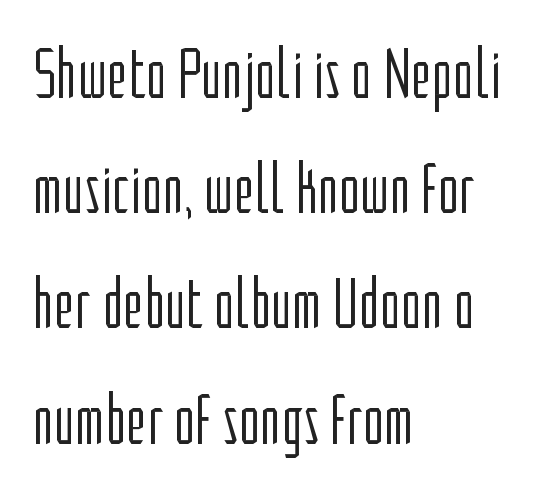
The image shows 72 px light, condensed sans-serif type, upright; set left-aligned, normal line spacing (1.6x), normal letter spacing, not underlined; low stroke contrast and a medium x-height.
